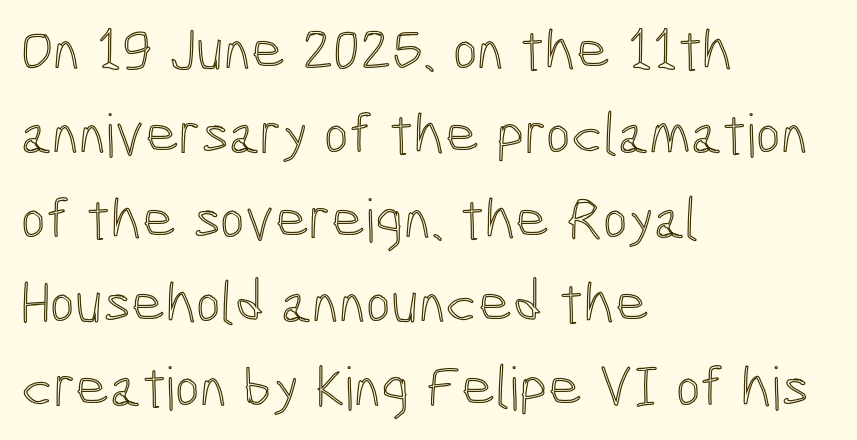
The passage is arranged the way most books set body copy — flush left. Spacing verdict: proportional, widths tailored to each character. Decoration check: the copy has no underline. Standard letterfit; no display-style spreading of the glyphs.
